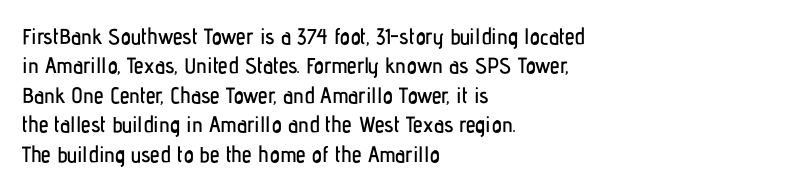
Reading down the block, your eye returns to a fixed left position each line. The type sits square on the baseline with zero lean. The space directly below the letters is spotless. Notice how descenders clear the ascenders below comfortably — that's standard leading. Each word holds together tightly as a unit, with standard inter-letter gaps.
